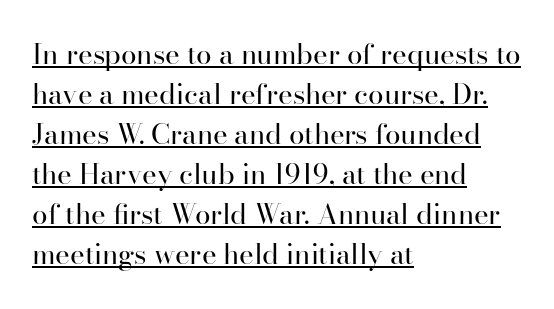
Underlined type. Nope, not italic — everything's standing straight. Do the characters align in a grid? No, the font is proportional. Tracking value appears to be zero — textbook default spacing.
